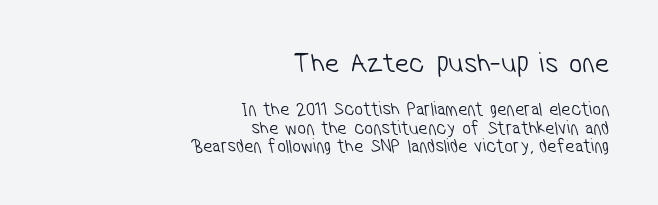
{"serif": "no", "bold": "no", "weight": "light", "width": "condensed", "stroke_contrast": "low", "x_height": "medium", "monospaced": "no", "underline": "no", "align": "right", "line_spacing": "tight", "line_spacing_ratio": 0.97, "letter_spacing": "normal", "letter_spacing_em": 0.0, "larger_block": "first", "size_ratio": 1.53, "glyph_px": 29}
